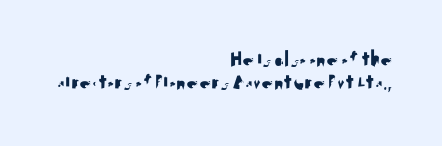
{"italic": "no", "underline": "no", "align": "right", "line_spacing": "tight", "line_spacing_ratio": 1.02, "letter_spacing": "normal", "letter_spacing_em": 0.0, "glyph_px": 23}
